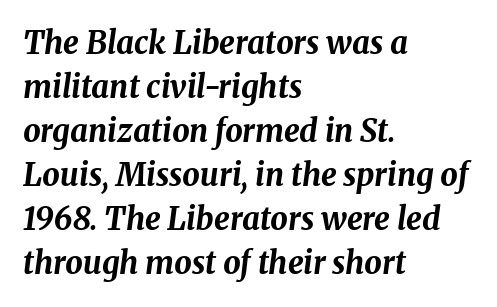
Q: Is the text bold? A: Yes.
Q: Is the text italic (slanted)? A: Yes, it leans right by about 8 degrees.
Q: Is the text underlined? A: No.
Q: How is the paragraph aligned? A: Left-aligned.
Q: Is the spacing between letters normal or unusually wide? A: Normal.
Q: Is the spacing between lines tight, normal or loose? A: Normal.
Q: Width (condensed, normal, or wide)? A: Normal.
Q: Stroke contrast? A: Medium.
Q: x-height? A: Medium.
Q: Monospaced? A: No.
